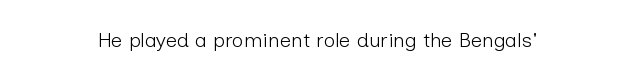
{"italic": "no", "bold": "no", "underline": "no", "letter_spacing": "normal", "letter_spacing_em": 0.0, "glyph_px": 20}
